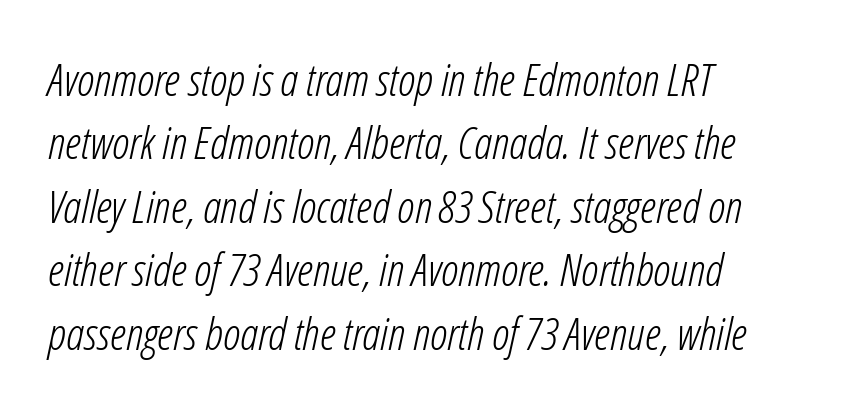
{"italic": "yes", "lean": "right", "slant_degrees": 12, "bold": "no", "weight": "light", "width": "condensed", "stroke_contrast": "low", "x_height": "medium", "monospaced": "no", "underline": "no", "align": "left", "line_spacing": "normal", "line_spacing_ratio": 1.41, "letter_spacing": "normal", "letter_spacing_em": 0.0, "glyph_px": 45}
